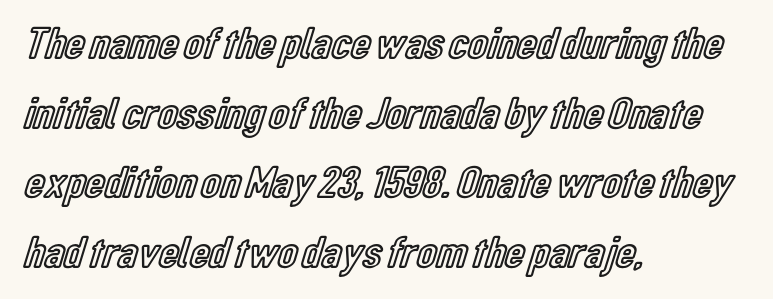
Q: Is the text italic (slanted)? A: Yes.
Q: Is the text underlined? A: No.
Q: How is the paragraph aligned? A: Left-aligned.
Q: Is the spacing between letters normal or unusually wide? A: Normal.
Q: Is the spacing between lines tight, normal or loose? A: Normal.
Q: Width (condensed, normal, or wide)? A: Condensed.
Q: x-height? A: Medium.
Q: Monospaced? A: No.
